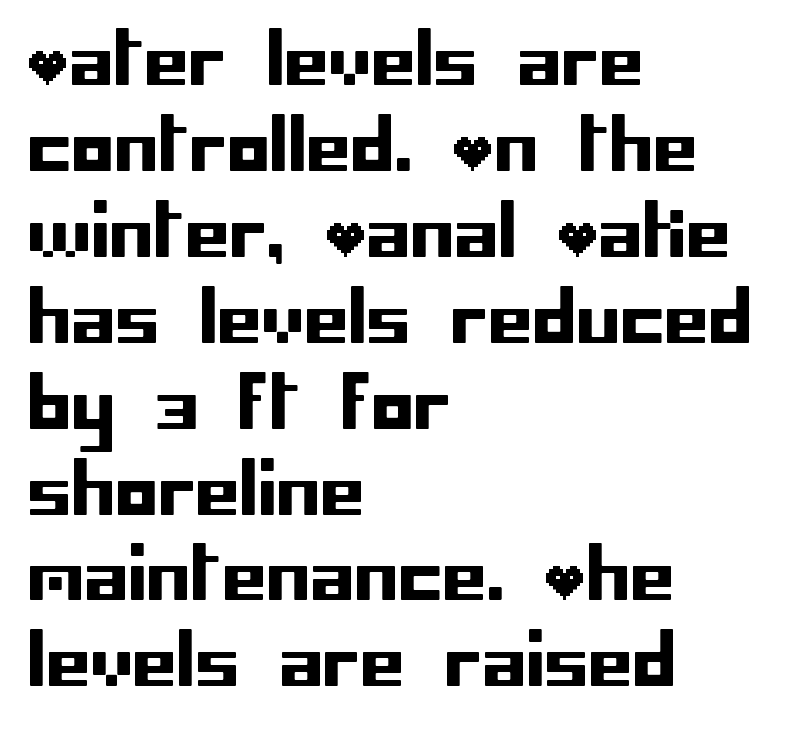
Q: Is the text italic (slanted)? A: No, it is upright.
Q: Is the typeface a serif or a sans-serif typeface? A: Sans-serif.
Q: Is the text underlined? A: No.
Q: How is the paragraph aligned? A: Left-aligned.
Q: Is the spacing between letters normal or unusually wide? A: Normal.
Q: Width (condensed, normal, or wide)? A: Normal.
Q: Stroke contrast? A: Low.
Q: x-height? A: Large.
